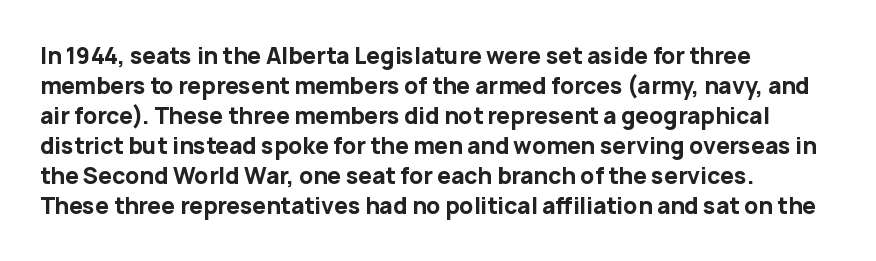
{"italic": "no", "bold": "yes", "underline": "no", "align": "left", "line_spacing": "normal", "line_spacing_ratio": 1.36, "letter_spacing": "normal", "letter_spacing_em": 0.0, "glyph_px": 22}
